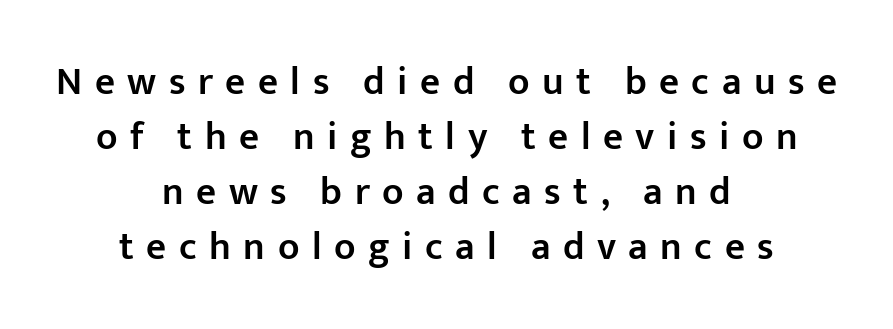
The image shows 39 px semibold sans-serif type, upright; set centered, normal line spacing (1.41x), unusually wide letter spacing (+0.32 em), not underlined; low stroke contrast and a medium x-height.
